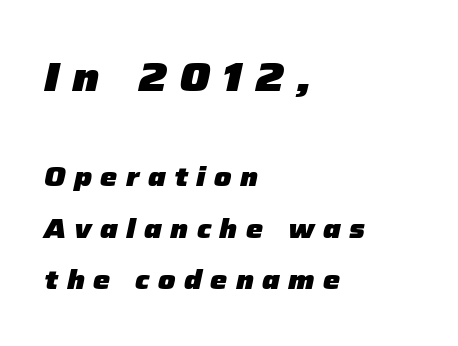
{"italic": "yes", "lean": "right", "slant_degrees": 12, "bold": "yes", "weight": "heavy", "width": "normal", "stroke_contrast": "low", "x_height": "medium", "monospaced": "no", "underline": "no", "align": "left", "line_spacing": "loose", "line_spacing_ratio": 1.91, "letter_spacing": "wide", "letter_spacing_em": 0.31, "larger_block": "first", "size_ratio": 1.52, "glyph_px": 41}
